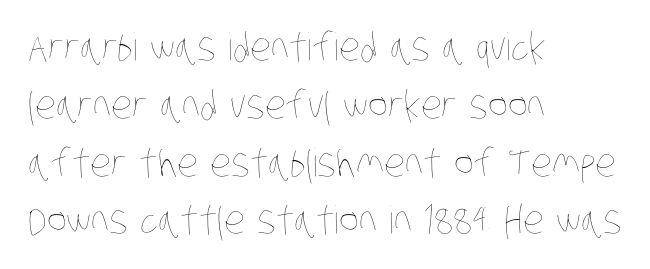
This is not heavy type; no bold has been used. Students, observe: this is what conventionally led text looks like. Teacher's note: observe the even left margin — that is flush-left alignment. The space directly below the letters is spotless.
